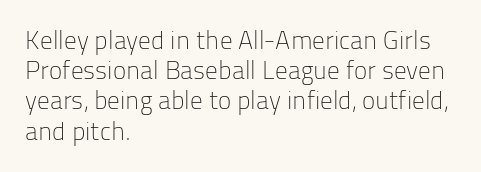
Q: Is the text bold? A: No.
Q: Is the text italic (slanted)? A: No, it is upright.
Q: Is the text underlined? A: No.
Q: How is the paragraph aligned? A: Left-aligned.
Q: Is the spacing between letters normal or unusually wide? A: Normal.
